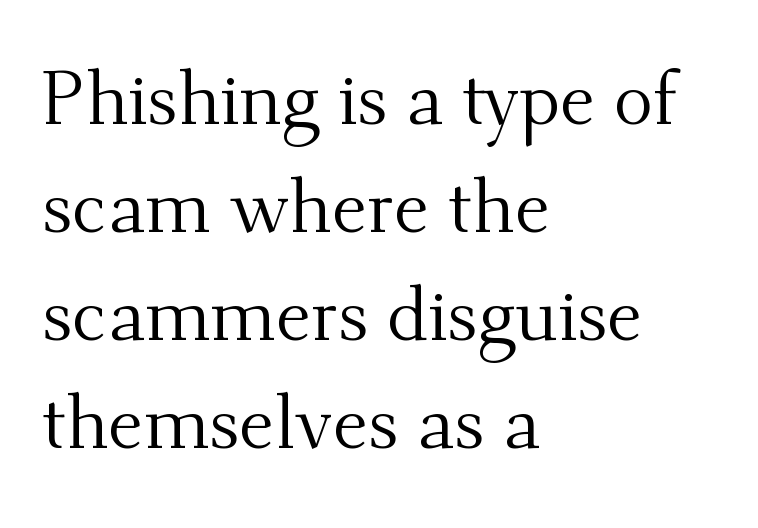
{"serif": "yes", "italic": "no", "bold": "no", "weight": "regular", "width": "normal", "stroke_contrast": "medium", "x_height": "small", "monospaced": "no", "underline": "no", "align": "left", "line_spacing": "normal", "line_spacing_ratio": 1.46, "letter_spacing": "normal", "letter_spacing_em": 0.0, "glyph_px": 74}
